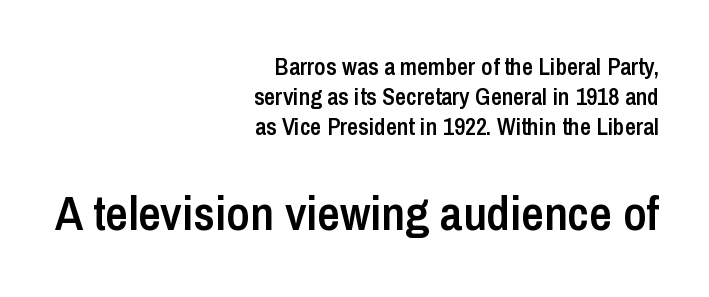
{"serif": "no", "italic": "no", "bold": "semi", "weight": "semibold", "width": "condensed", "stroke_contrast": "low", "x_height": "medium", "monospaced": "no", "underline": "no", "align": "right", "line_spacing": "normal", "line_spacing_ratio": 1.25, "letter_spacing": "normal", "letter_spacing_em": 0.0, "larger_block": "second", "size_ratio": 2.04, "glyph_px": 49}
